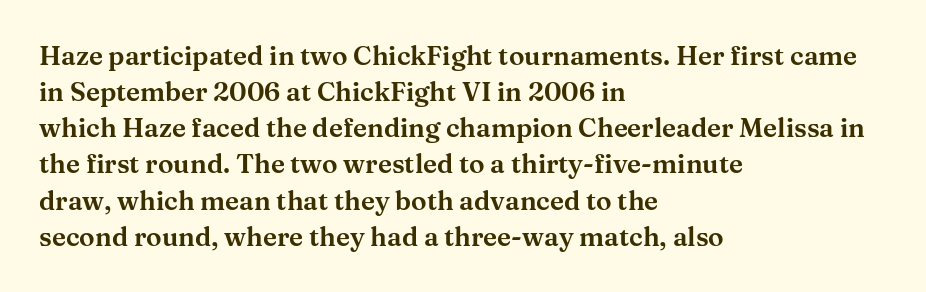
{"italic": "no", "underline": "no", "align": "left", "line_spacing": "normal", "line_spacing_ratio": 1.39, "letter_spacing": "normal", "letter_spacing_em": 0.0, "glyph_px": 26}
